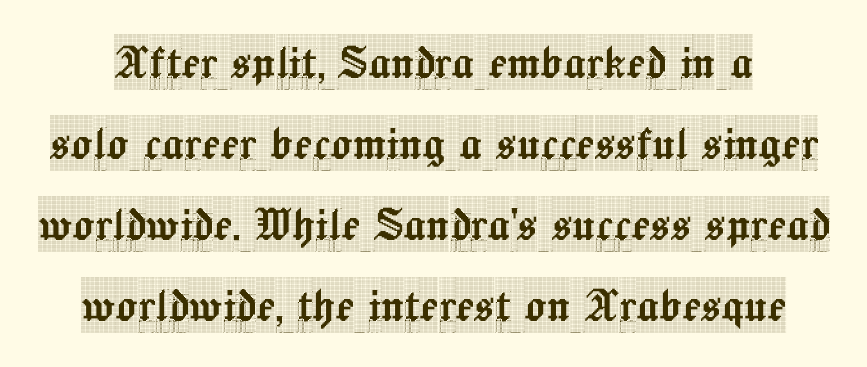
The image shows 55 px condensed serif type, upright; set normal line spacing (1.47x), normal letter spacing, not underlined; a large x-height.
